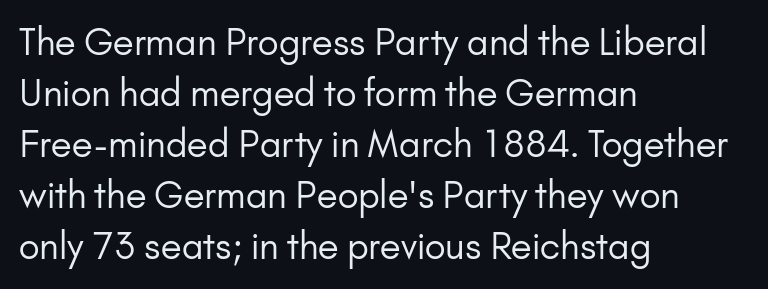
Q: Is the text bold? A: No.
Q: Is the text italic (slanted)? A: No, it is upright.
Q: Is the typeface a serif or a sans-serif typeface? A: Sans-serif.
Q: Is the text underlined? A: No.
Q: How is the paragraph aligned? A: Left-aligned.
Q: Is the spacing between letters normal or unusually wide? A: Normal.
Q: Is the spacing between lines tight, normal or loose? A: Normal.
Q: Width (condensed, normal, or wide)? A: Normal.
Q: Stroke contrast? A: Low.
Q: x-height? A: Small.
Q: Monospaced? A: No.
